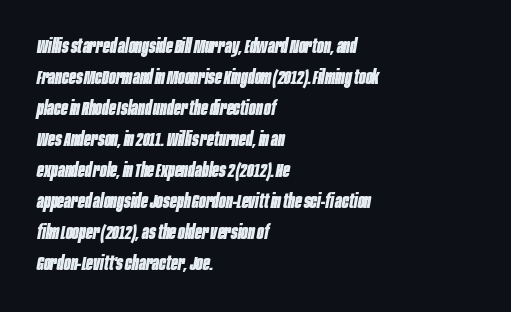
Every character sits at an angle, as italics do. Chunky letters — that's bold for sure. Only glyphs here, with clear space below each row. Look at the tracking — it's just the regular setting, nothing added. The typesetter chose a ragged-right arrangement here.
